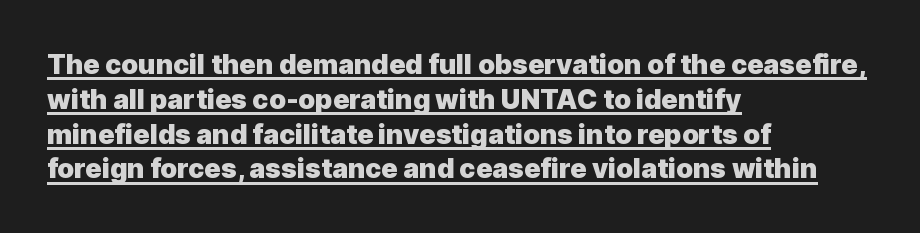
Q: Is the text bold? A: Yes.
Q: Is the text italic (slanted)? A: No, it is upright.
Q: Is the text underlined? A: Yes.
Q: How is the paragraph aligned? A: Left-aligned.
Q: Is the spacing between letters normal or unusually wide? A: Normal.
Q: Is the spacing between lines tight, normal or loose? A: Normal.
